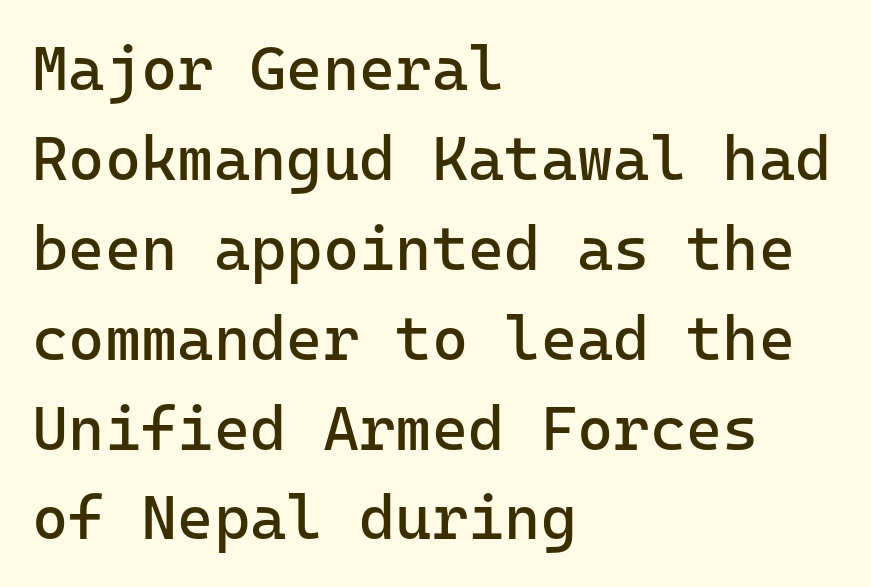
Q: Is the text bold? A: No.
Q: Is the text italic (slanted)? A: No, it is upright.
Q: Is the typeface a serif or a sans-serif typeface? A: Sans-serif.
Q: Is the text underlined? A: No.
Q: How is the paragraph aligned? A: Left-aligned.
Q: Is the spacing between letters normal or unusually wide? A: Normal.
Q: Is the spacing between lines tight, normal or loose? A: Normal.
Q: Width (condensed, normal, or wide)? A: Normal.
Q: Stroke contrast? A: Low.
Q: x-height? A: Medium.
Q: Monospaced? A: Yes.
